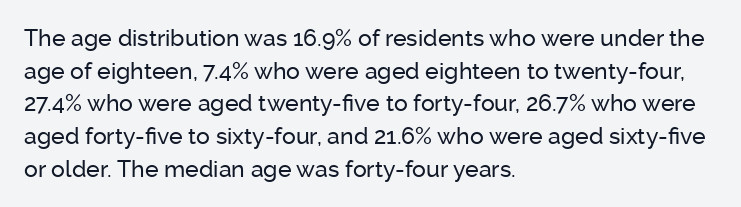
All the whitespace from short lines collects on the right. Standard letterfit; no display-style spreading of the glyphs. The area under the type is left untouched. Characters remain perfectly vertical along every line. If you measured baseline to baseline, you'd find a middling distance.
